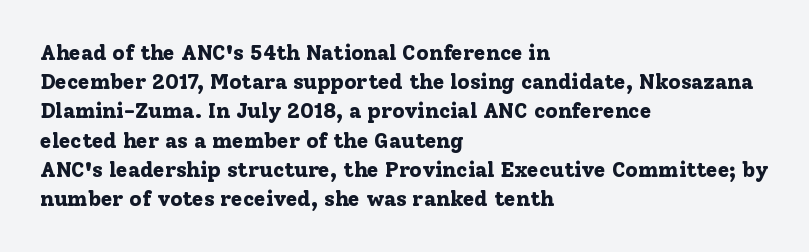
The image shows 21 px bold type, upright; set left-aligned, normal line spacing (1.39x), normal letter spacing, not underlined.
